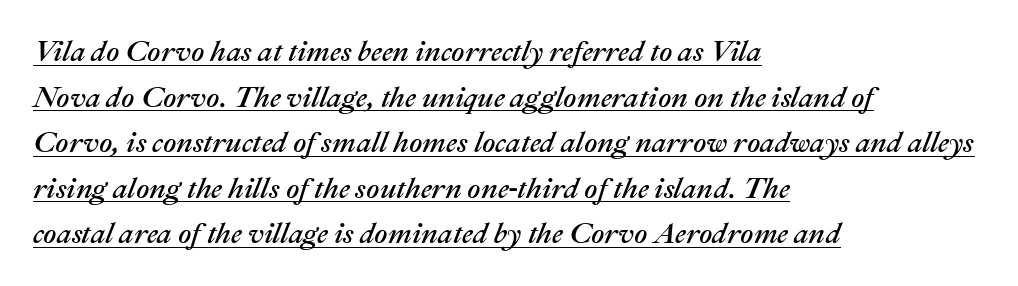
Q: Is the text italic (slanted)? A: Yes, it leans right by about 22 degrees.
Q: Is the text underlined? A: Yes.
Q: How is the paragraph aligned? A: Left-aligned.
Q: Is the spacing between letters normal or unusually wide? A: Normal.
Q: Is the spacing between lines tight, normal or loose? A: Normal.
Q: Width (condensed, normal, or wide)? A: Normal.
Q: Stroke contrast? A: Medium.
Q: x-height? A: Medium.
Q: Monospaced? A: No.
